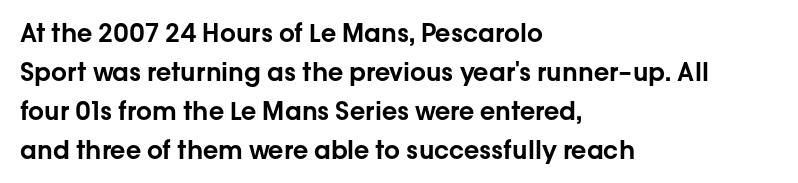
The image shows 25 px text type, upright; set left-aligned, normal line spacing (1.56x), normal letter spacing, not underlined.
